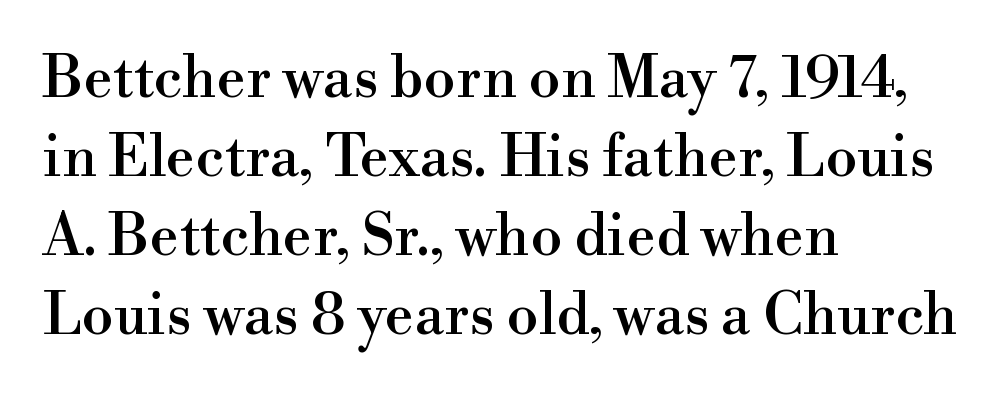
{"serif": "yes", "italic": "no", "width": "normal", "stroke_contrast": "high", "x_height": "small", "monospaced": "no", "underline": "no", "align": "left", "line_spacing": "normal", "line_spacing_ratio": 1.36, "letter_spacing": "normal", "letter_spacing_em": 0.0, "glyph_px": 58}
